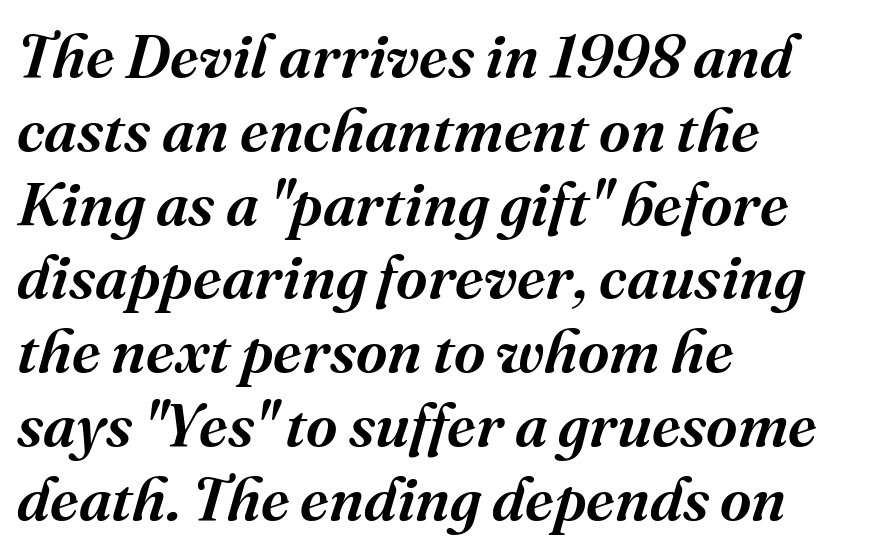
Q: Is the text bold? A: Semi-bold.
Q: Is the text italic (slanted)? A: Yes, it leans right by about 16 degrees.
Q: Is the typeface a serif or a sans-serif typeface? A: Serif.
Q: Is the text underlined? A: No.
Q: How is the paragraph aligned? A: Left-aligned.
Q: Is the spacing between letters normal or unusually wide? A: Normal.
Q: Width (condensed, normal, or wide)? A: Normal.
Q: Stroke contrast? A: Medium.
Q: x-height? A: Medium.
Q: Monospaced? A: No.
